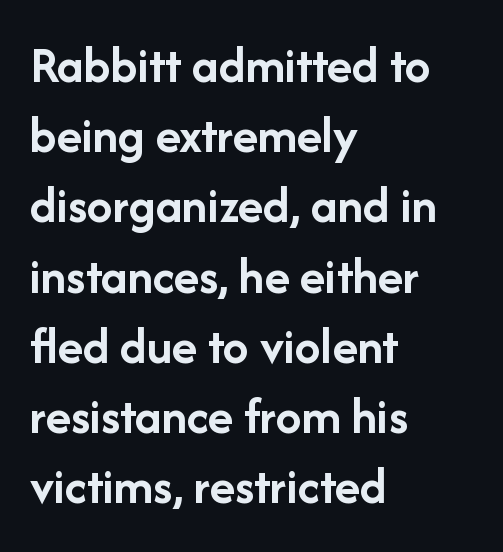
Q: Is the text bold? A: Yes.
Q: Is the text italic (slanted)? A: No, it is upright.
Q: Is the typeface a serif or a sans-serif typeface? A: Sans-serif.
Q: Is the text underlined? A: No.
Q: How is the paragraph aligned? A: Left-aligned.
Q: Is the spacing between letters normal or unusually wide? A: Normal.
Q: Is the spacing between lines tight, normal or loose? A: Normal.
Q: Width (condensed, normal, or wide)? A: Normal.
Q: Stroke contrast? A: Low.
Q: x-height? A: Medium.
Q: Monospaced? A: No.
